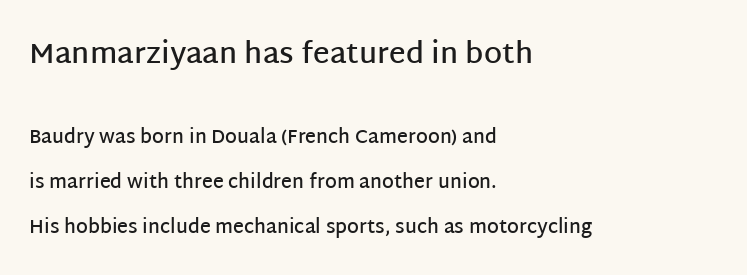
The image shows 29 px semibold sans-serif type, upright; set left-aligned, loose line spacing (2.37x), normal letter spacing, not underlined; the first (top) block is 1.53x larger; low stroke contrast and a large x-height.
